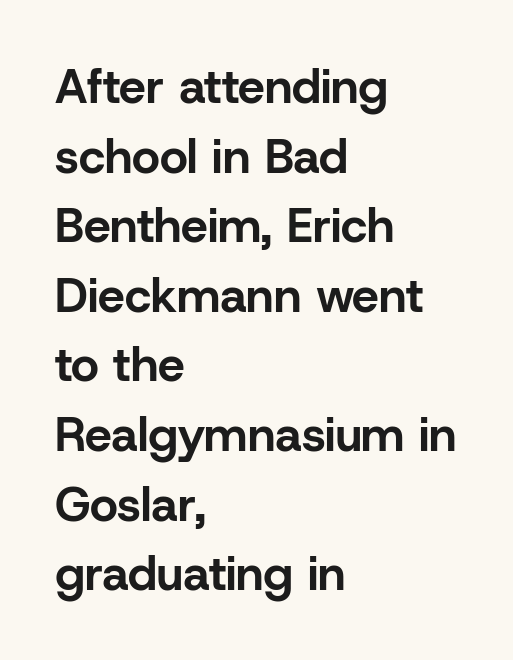
The image shows 48 px bold sans-serif type, upright; set left-aligned, normal line spacing (1.45x), normal letter spacing, not underlined; low stroke contrast and a medium x-height.
